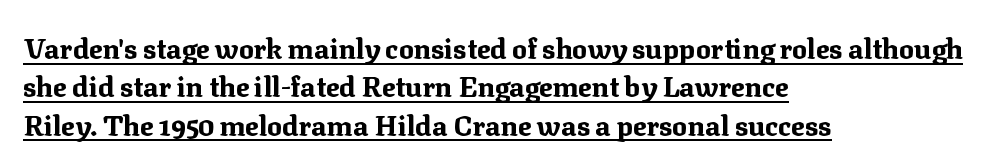
The compositor pushed each line to the left boundary. Every character sits straight up, as roman type does. Underline: present. This is heavy type, rendered in bold. The face used here is proportionally spaced, like ordinary book or web type.
